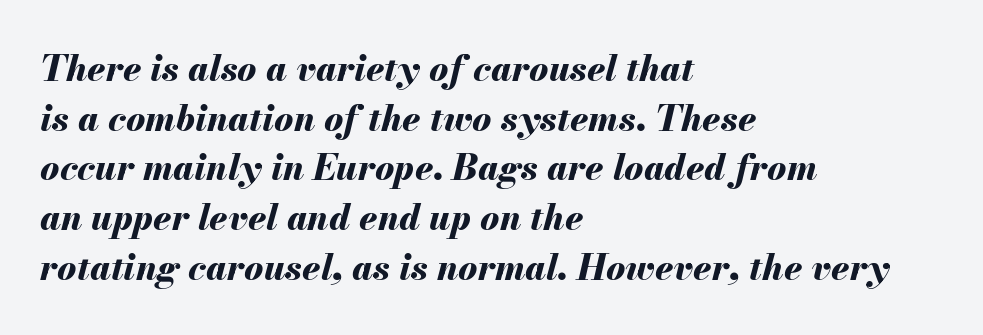
The passage shown has conventional tracking throughout. The compositor pushed each line to the left boundary. The passage shown stacks its lines at a standard gap. It's the slanting kind of type.
